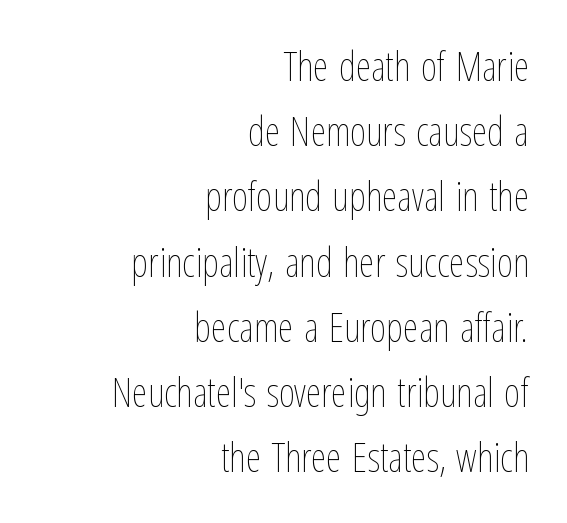
Q: Is the text bold? A: No.
Q: Is the text italic (slanted)? A: No, it is upright.
Q: Is the text underlined? A: No.
Q: How is the paragraph aligned? A: Right-aligned.
Q: Is the spacing between letters normal or unusually wide? A: Normal.
Q: Is the spacing between lines tight, normal or loose? A: Normal.
Q: Width (condensed, normal, or wide)? A: Condensed.
Q: Stroke contrast? A: Low.
Q: x-height? A: Medium.
Q: Monospaced? A: No.
